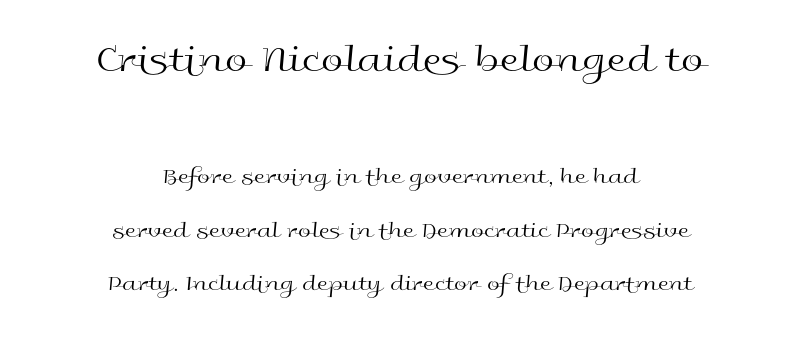
Q: Is the text bold? A: No.
Q: Is the text italic (slanted)? A: No, it is upright.
Q: Is the typeface a serif or a sans-serif typeface? A: Sans-serif.
Q: Is the text underlined? A: No.
Q: How is the paragraph aligned? A: Centered.
Q: Is the spacing between letters normal or unusually wide? A: Normal.
Q: Is the spacing between lines tight, normal or loose? A: Loose.
Q: Which block of text is set in a larger size, the first (top) or the second (bottom)? A: The first (top) one.
Q: Width (condensed, normal, or wide)? A: Wide.
Q: x-height? A: Medium.
Q: Monospaced? A: No.
